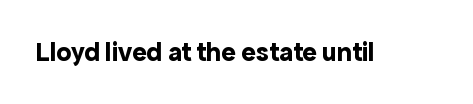
Q: Is the text bold? A: Yes.
Q: Is the text italic (slanted)? A: No, it is upright.
Q: Is the text underlined? A: No.
Q: Is the spacing between letters normal or unusually wide? A: Normal.
